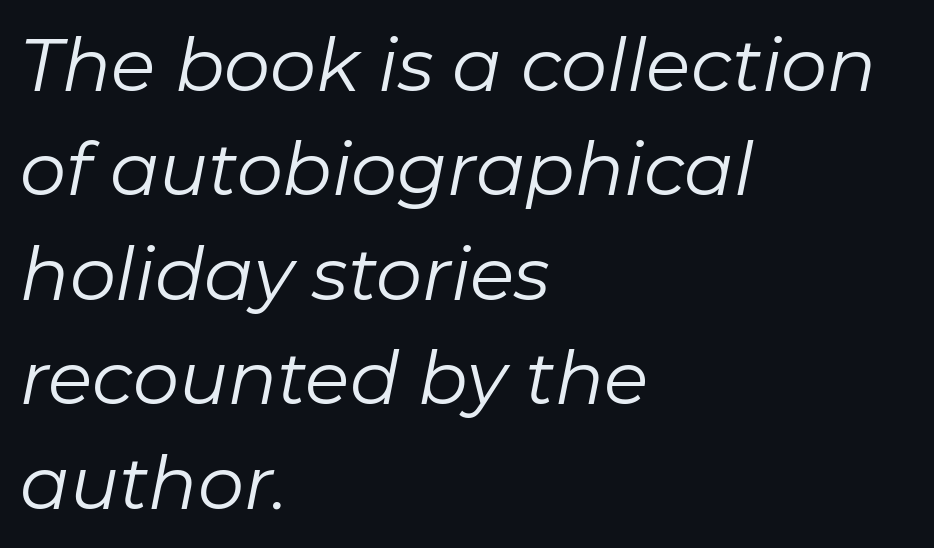
Q: Is the text bold? A: No.
Q: Is the text italic (slanted)? A: Yes, it leans right by about 11 degrees.
Q: Is the text underlined? A: No.
Q: How is the paragraph aligned? A: Left-aligned.
Q: Is the spacing between letters normal or unusually wide? A: Normal.
Q: Is the spacing between lines tight, normal or loose? A: Normal.
Q: Width (condensed, normal, or wide)? A: Normal.
Q: Stroke contrast? A: Low.
Q: x-height? A: Medium.
Q: Monospaced? A: No.
